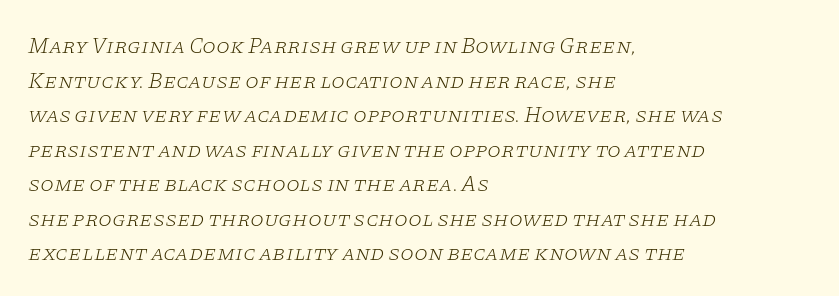
Q: Is the text bold? A: No.
Q: Is the text italic (slanted)? A: Yes, it leans right by about 11 degrees.
Q: Is the text underlined? A: No.
Q: How is the paragraph aligned? A: Left-aligned.
Q: Is the spacing between letters normal or unusually wide? A: Normal.
Q: Is the spacing between lines tight, normal or loose? A: Normal.
